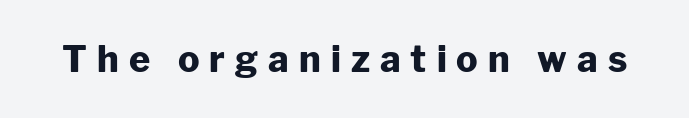
Short note: letters widely spaced. A clean baseline with only descenders dipping below it. Vertical strokes here are truly vertical. I'd describe the lettering as bold — thick and assertive. The text was rendered using a sans face with plain stroke endings.
